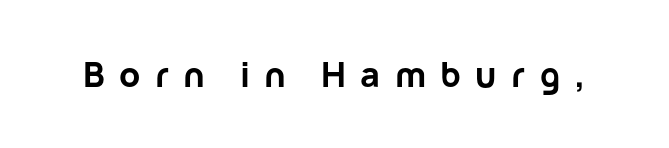
Q: Is the text bold? A: Yes.
Q: Is the text italic (slanted)? A: No, it is upright.
Q: Is the typeface a serif or a sans-serif typeface? A: Sans-serif.
Q: Is the text underlined? A: No.
Q: Is the spacing between letters normal or unusually wide? A: Unusually wide.
Q: Width (condensed, normal, or wide)? A: Normal.
Q: Stroke contrast? A: Low.
Q: x-height? A: Medium.
Q: Monospaced? A: No.
